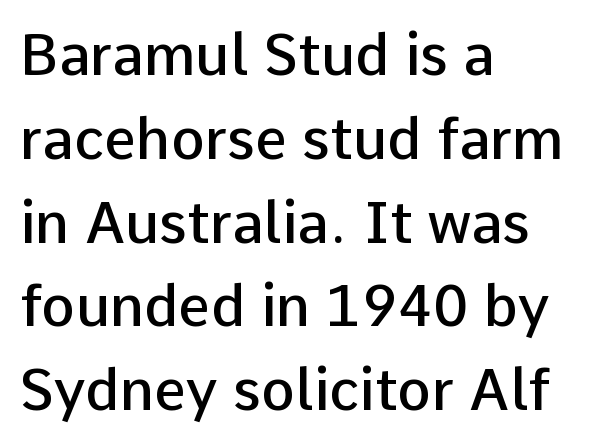
A sans-serif font was chosen for this passage. A typesetter would call this leading conventional body-copy spacing. Notice how the stems are strictly vertical — no italics here. Semibold letterforms, between regular and bold. Glyph-to-glyph distance matches everyday printed text. The passage shown is typed in a proportional face where columns would drift.
